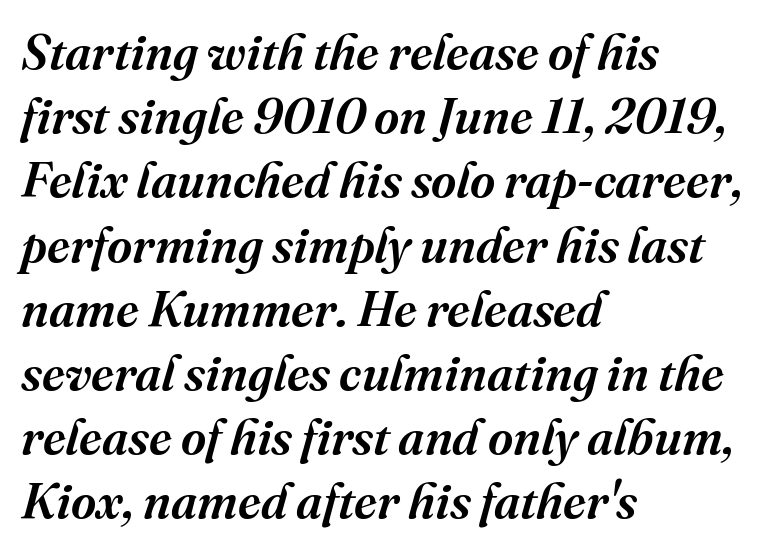
Check where the strokes stop: tiny serifs finish them off. The rendering uses natural spacing where letterforms have individual widths. Slanted lettering throughout. The rendering uses a moderate line-height, typical for paragraphs.
